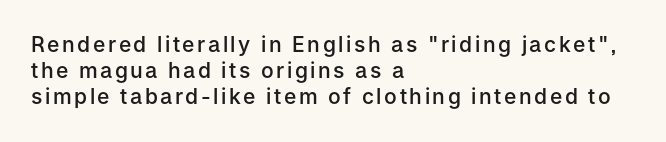
Q: Is the text bold? A: Semi-bold.
Q: Is the text italic (slanted)? A: No, it is upright.
Q: Is the text underlined? A: No.
Q: How is the paragraph aligned? A: Left-aligned.
